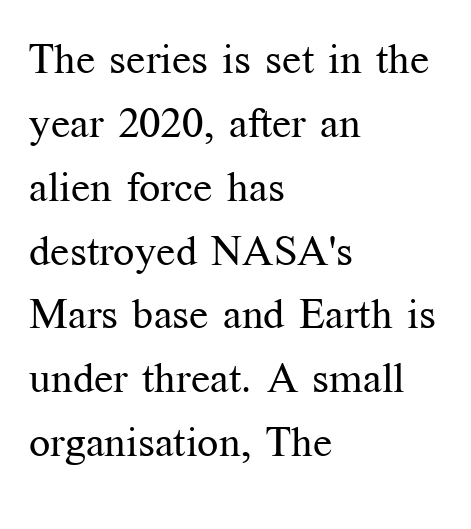
The image shows 42 px regular-weight serif type, upright; set left-aligned, normal line spacing (1.52x), normal letter spacing, not underlined; medium stroke contrast and a medium x-height.
